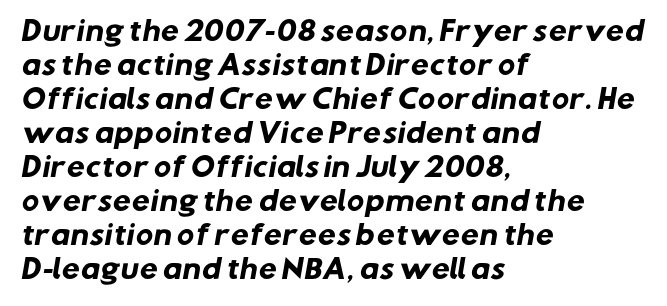
Every row of glyphs begins at an identical x-position on the left. The specimen omits any rule beneath the text block's lines. On the weight axis this lands at bold, roughly 700. Quick note: interline space is typical. Compared with typical body copy, the letter spacing here is the same.
